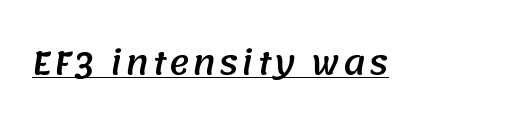
Q: Is the typeface a serif or a sans-serif typeface? A: Sans-serif.
Q: Is the text underlined? A: Yes.
Q: Width (condensed, normal, or wide)? A: Normal.
Q: Stroke contrast? A: Medium.
Q: x-height? A: Large.
Q: Monospaced? A: No.
